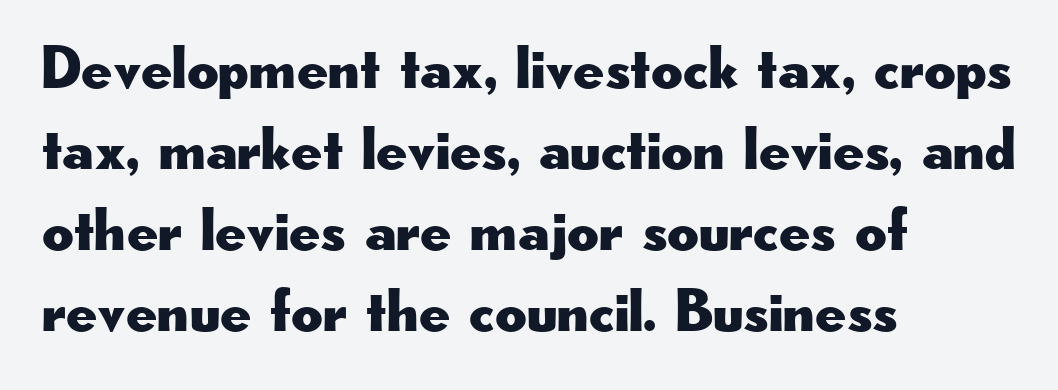
Q: Is the text italic (slanted)? A: No, it is upright.
Q: Is the typeface a serif or a sans-serif typeface? A: Sans-serif.
Q: Is the text underlined? A: No.
Q: How is the paragraph aligned? A: Left-aligned.
Q: Is the spacing between letters normal or unusually wide? A: Normal.
Q: Is the spacing between lines tight, normal or loose? A: Normal.
Q: Width (condensed, normal, or wide)? A: Wide.
Q: Stroke contrast? A: Low.
Q: x-height? A: Small.
Q: Monospaced? A: No.
